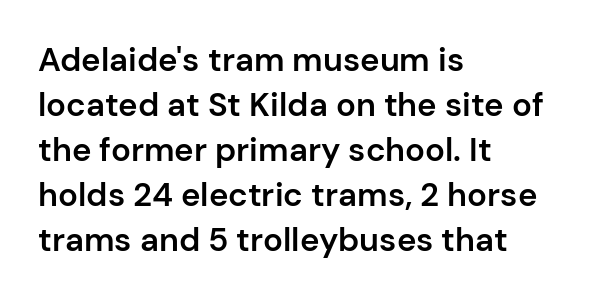
This rendering leaves character spacing at its baseline value. Notice the strokes are somewhat thickened but not fully heavy: this is a semibold. Each line starts at the same left margin while the right side varies. The space directly below the letters is spotless. When letters stand straight like this, we call the style roman or upright. The passage shown stacks its lines at a standard gap.
